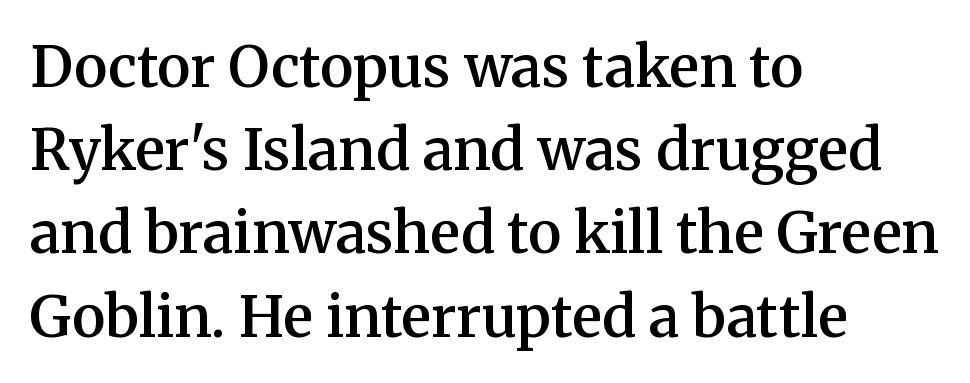
Q: Is the text bold? A: Semi-bold.
Q: Is the text italic (slanted)? A: No, it is upright.
Q: Is the typeface a serif or a sans-serif typeface? A: Serif.
Q: Is the text underlined? A: No.
Q: How is the paragraph aligned? A: Left-aligned.
Q: Is the spacing between letters normal or unusually wide? A: Normal.
Q: Is the spacing between lines tight, normal or loose? A: Normal.
Q: Width (condensed, normal, or wide)? A: Normal.
Q: Stroke contrast? A: Medium.
Q: x-height? A: Medium.
Q: Monospaced? A: No.
